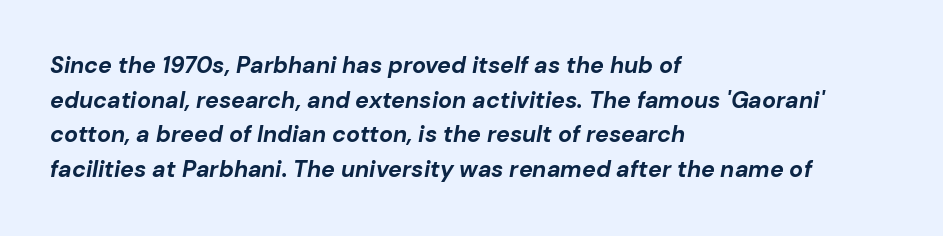
The image shows 23 px bold type, italic (leaning right); set left-aligned, normal line spacing (1.51x), normal letter spacing, not underlined.
